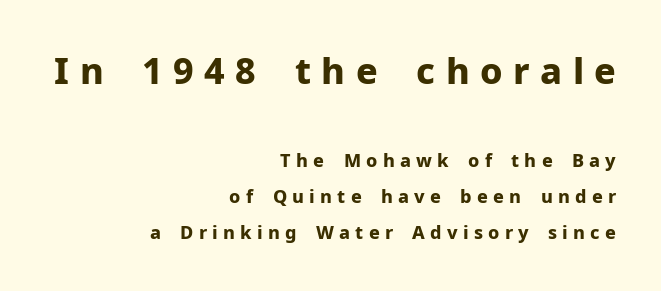
Compare the two chunks: the upper has the greater cap height. The space beneath each line is pristine and unruled. Baseline-to-baseline distance is far greater than the letter height. The passage is arranged like a letterhead date or caption credit — flush right. The face used here is proportionally spaced, like ordinary book or web type. Letterform terminals end flat and unadorned throughout the passage.
